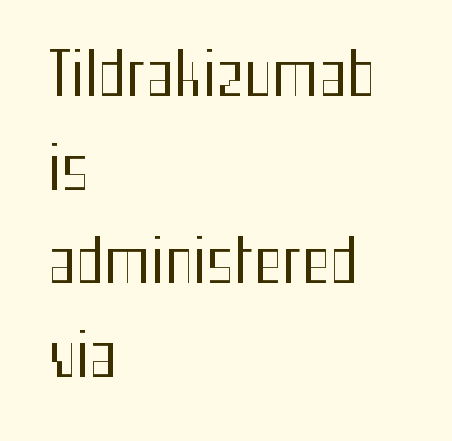
Clear beneath every line of the passage. Character widths vary here, with narrow letters taking less room than wide ones. This reads as an unemphasized weight, regular at the heaviest. If you measured baseline to baseline, you'd find a middling distance. The paragraph shown leans on its left margin. Note: no serifs on the glyphs.
